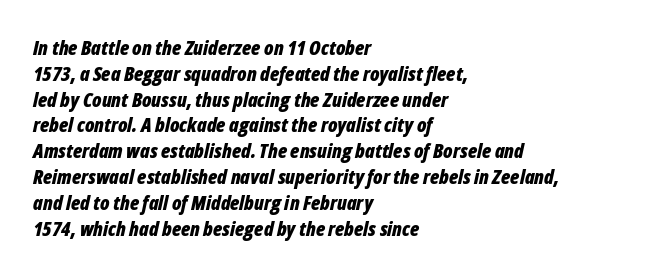
{"italic": "yes", "lean": "right", "slant_degrees": 12, "bold": "yes", "underline": "no", "align": "left", "line_spacing": "normal", "line_spacing_ratio": 1.29, "letter_spacing": "normal", "letter_spacing_em": 0.0, "glyph_px": 20}
